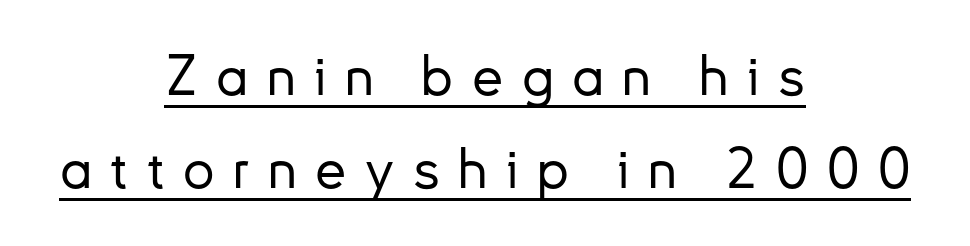
Q: Is the text italic (slanted)? A: No, it is upright.
Q: Is the typeface a serif or a sans-serif typeface? A: Sans-serif.
Q: Is the text underlined? A: Yes.
Q: How is the paragraph aligned? A: Centered.
Q: Is the spacing between letters normal or unusually wide? A: Unusually wide.
Q: Is the spacing between lines tight, normal or loose? A: Normal.
Q: Width (condensed, normal, or wide)? A: Normal.
Q: Stroke contrast? A: Low.
Q: x-height? A: Small.
Q: Monospaced? A: No.
